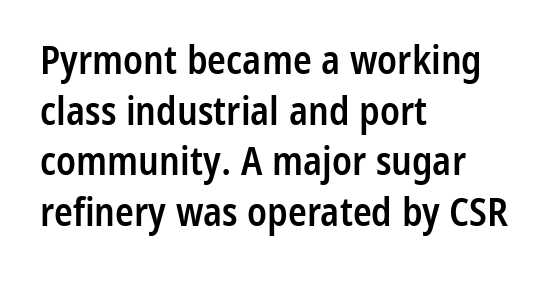
The letters advance in unequal steps, a hallmark of proportional type. Line beginnings align vertically; line endings do not. The baseline area is clear. A typesetter would call this zero additional tracking. Are there feet on the stems? There aren't — it's a sans. When letters stand straight like this, we call the style roman or upright.
